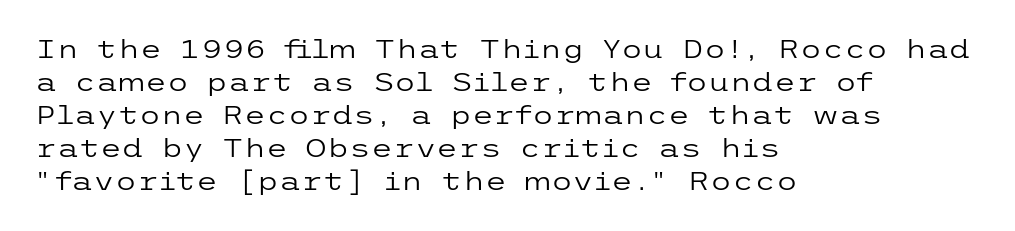
The setting favours the left margin, as ordinary paragraphs usually do. The letters stand upright; this is a roman face. Does the leading feel generous? No, just average. The passage shown has conventional tracking throughout. Each stroke keeps to a modest, everyday thickness or less.
